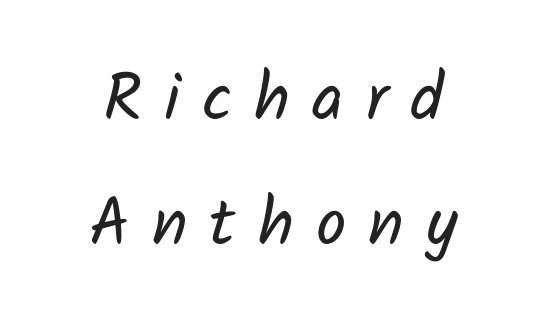
{"serif": "no", "bold": "no", "weight": "regular", "width": "normal", "stroke_contrast": "low", "x_height": "medium", "monospaced": "no", "underline": "no", "align": "center", "line_spacing_ratio": 1.86, "letter_spacing": "wide", "letter_spacing_em": 0.33, "glyph_px": 67}
